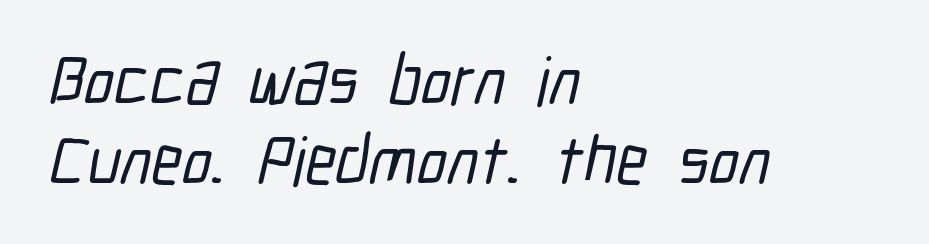
{"serif": "no", "width": "condensed", "stroke_contrast": "low", "x_height": "medium", "monospaced": "no", "underline": "no", "align": "left", "line_spacing_ratio": 1.18, "letter_spacing": "normal", "letter_spacing_em": 0.0, "glyph_px": 68}
